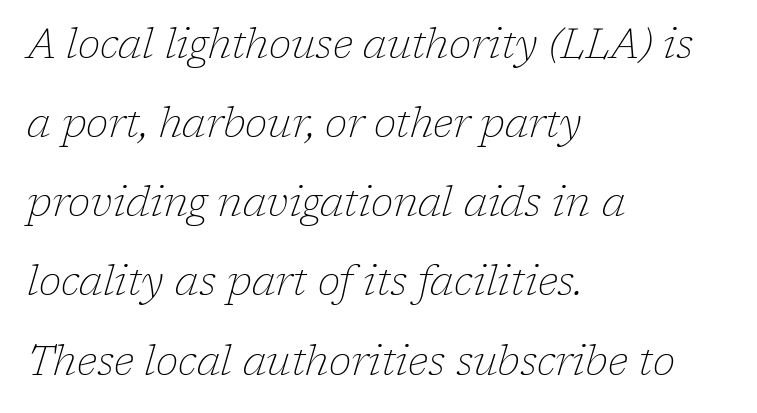
Q: Is the text bold? A: No.
Q: Is the text italic (slanted)? A: Yes, it leans right by about 17 degrees.
Q: Is the typeface a serif or a sans-serif typeface? A: Serif.
Q: Is the text underlined? A: No.
Q: How is the paragraph aligned? A: Left-aligned.
Q: Is the spacing between letters normal or unusually wide? A: Normal.
Q: Is the spacing between lines tight, normal or loose? A: Loose.
Q: Width (condensed, normal, or wide)? A: Normal.
Q: Stroke contrast? A: Low.
Q: x-height? A: Medium.
Q: Monospaced? A: No.
